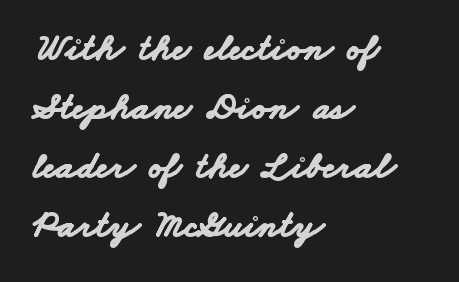
Teacher's note: observe the even left margin — that is flush-left alignment. Glyph-to-glyph distance matches everyday printed text. The typeface chosen for these lines omits serifs. In terms of weight, the rendering is a true, heavy bold. Compared with typical paragraphs, the rows here are spaced about the same.
